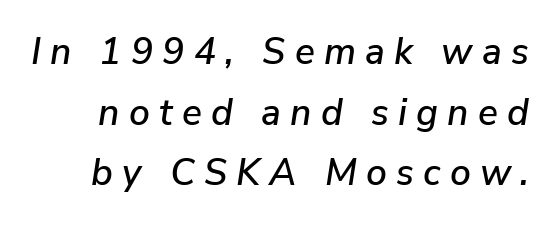
You could only call the tracking loose — the letters float apart. Underline: absent. The whole block is typeset with a tilt. The leading is moderate, giving the passage an even texture.
